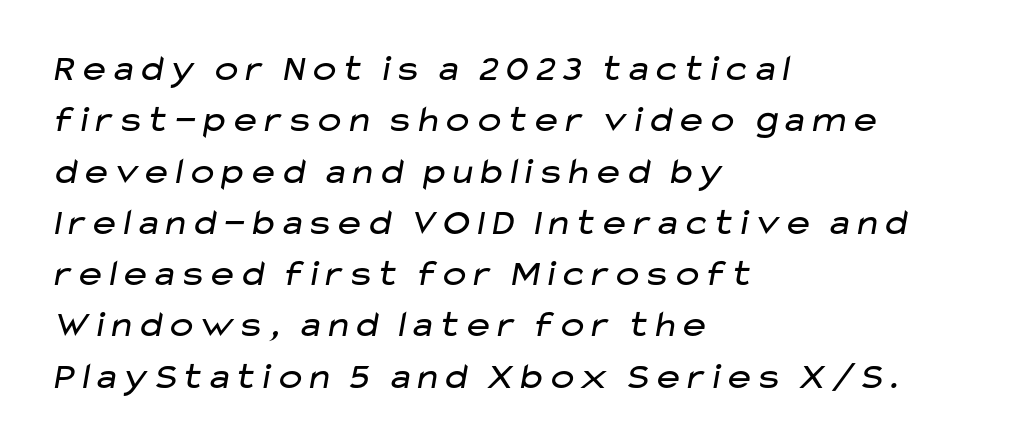
Anything drawn beneath the words? Only blank space. The letterforms sit at book weight or below. Tracking here is standard; glyphs follow each other at the usual distance. Each letter keeps its own natural width here, so spacing adapts to shape. Summary of vertical rhythm: regular, with standard interline spacing. The paragraph shown leans on its left margin.
